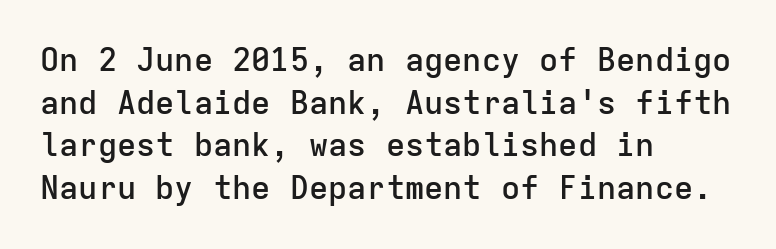
Q: Is the text bold? A: Semi-bold.
Q: Is the text italic (slanted)? A: No, it is upright.
Q: Is the typeface a serif or a sans-serif typeface? A: Sans-serif.
Q: Is the text underlined? A: No.
Q: How is the paragraph aligned? A: Left-aligned.
Q: Is the spacing between letters normal or unusually wide? A: Normal.
Q: Is the spacing between lines tight, normal or loose? A: Normal.
Q: Width (condensed, normal, or wide)? A: Normal.
Q: Stroke contrast? A: Low.
Q: x-height? A: Medium.
Q: Monospaced? A: Yes.
